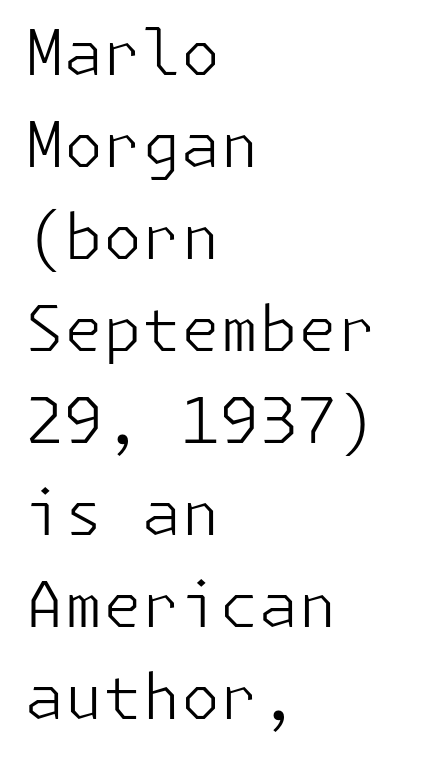
{"serif": "no", "italic": "no", "bold": "no", "weight": "light", "width": "normal", "stroke_contrast": "low", "x_height": "medium", "underline": "no", "align": "left", "line_spacing": "normal", "line_spacing_ratio": 1.46, "letter_spacing": "normal", "letter_spacing_em": 0.0, "glyph_px": 63}
